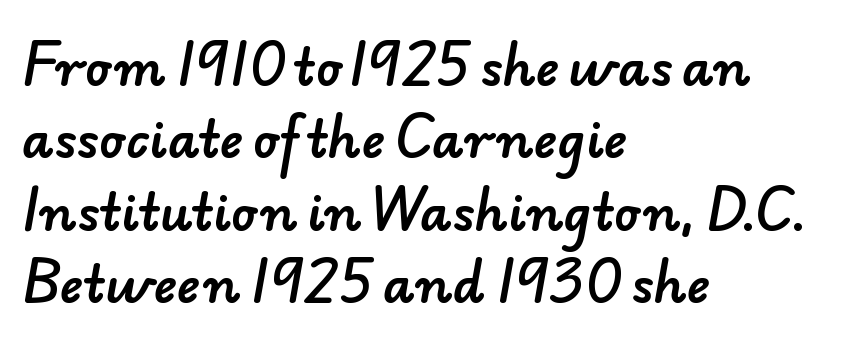
{"serif": "no", "width": "normal", "stroke_contrast": "low", "x_height": "small", "monospaced": "no", "underline": "no", "align": "left", "line_spacing": "normal", "line_spacing_ratio": 1.45, "letter_spacing": "normal", "letter_spacing_em": 0.0, "glyph_px": 50}
